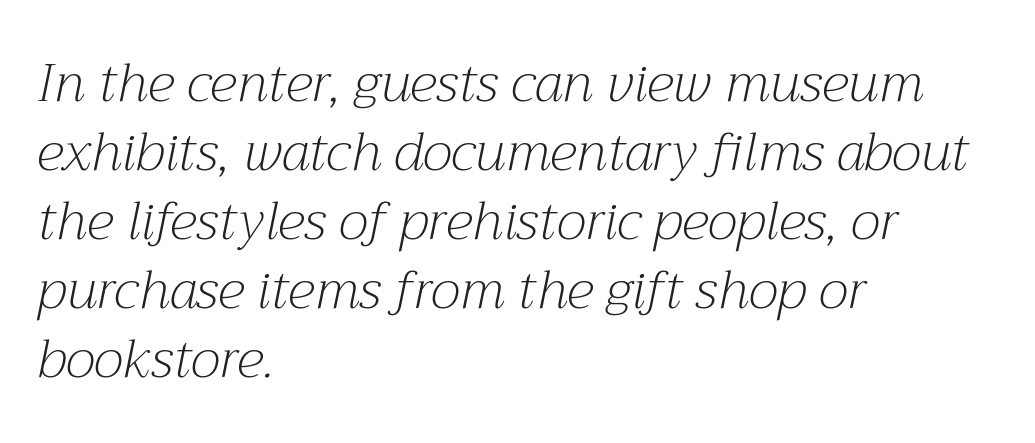
The image shows 53 px light serif type, italic (leaning right); set left-aligned, normal line spacing (1.3x), normal letter spacing, not underlined; medium stroke contrast and a medium x-height.
